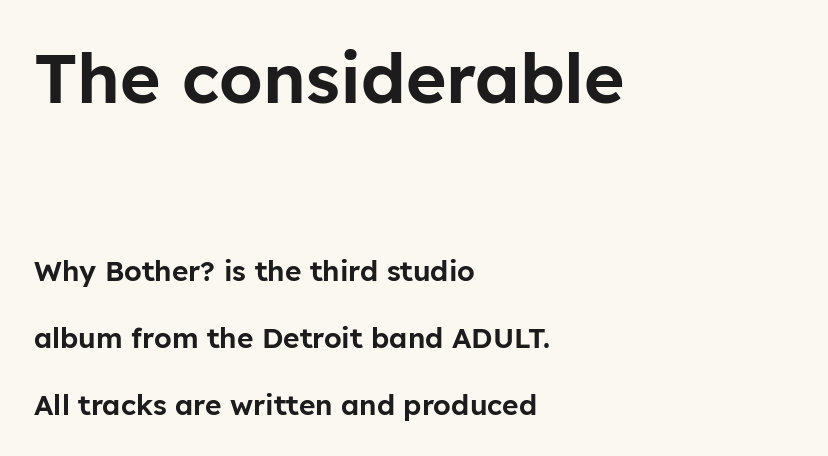
Each row of text sits above clean, open space. Line beginnings align vertically; line endings do not. These lines are rendered in a variable-pitch font. Posture: vertical. Here the glyphs are tracked normally, forming tight word shapes. Which of the two is more prominent by size? The first, at the top.
